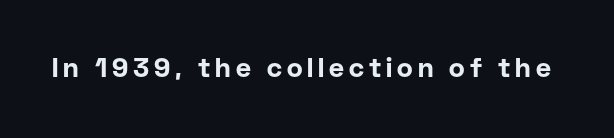
Q: Is the text bold? A: Yes.
Q: Is the text italic (slanted)? A: No, it is upright.
Q: Is the text underlined? A: No.
